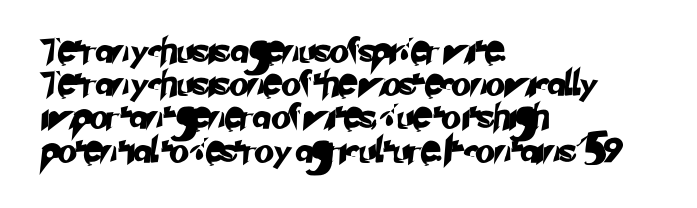
{"underline": "no", "align": "left", "line_spacing": "normal", "line_spacing_ratio": 1.33, "letter_spacing": "normal", "letter_spacing_em": 0.0, "glyph_px": 25}
